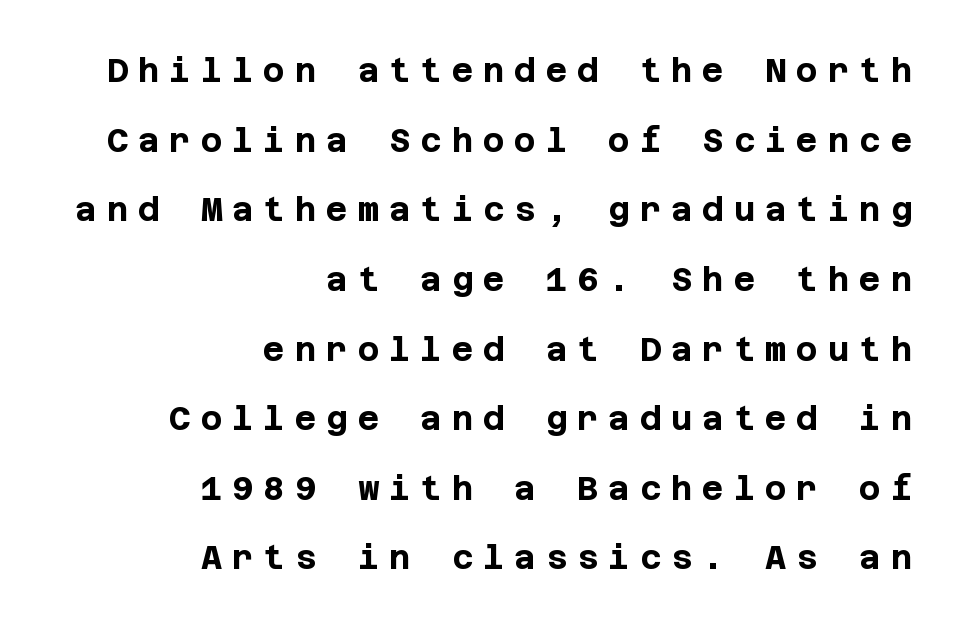
The space beneath each line is pristine and unruled. Leftover space on each line is placed entirely before the opening word. Typesetter's note: full bold, strokes at maximum text heaviness. The passage shown is typeset with a sans-serif family.
